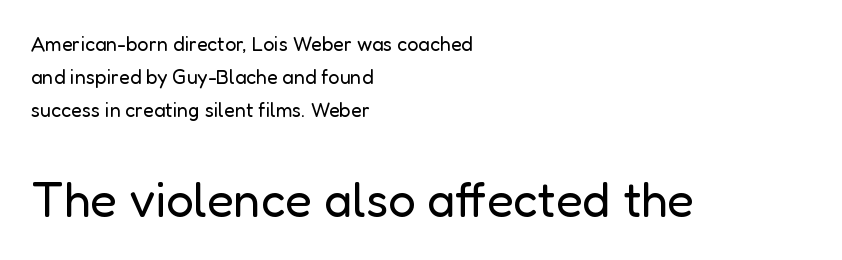
The font is comparable to plain body text, perhaps lighter. The specimen reads as upright at a glance. Descenders hang freely into open space. The font family rendered here belongs to the sans-serif group. The type is set solid horizontally, with unmodified tracking.
